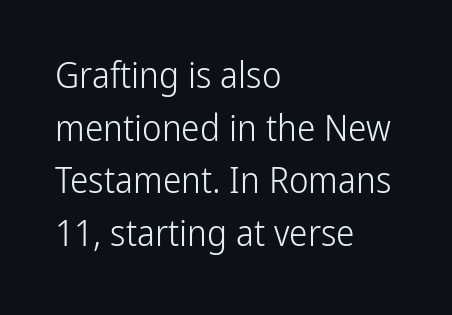
The image shows 37 px light, condensed sans-serif type, upright; set left-aligned, normal line spacing (1.42x), normal letter spacing, not underlined; low stroke contrast and a medium x-height.
